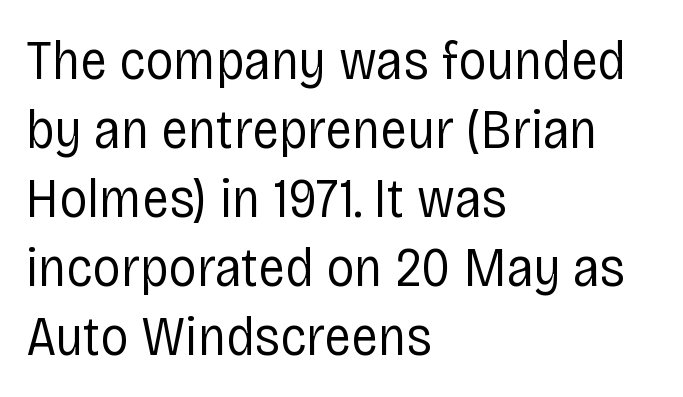
A light-to-regular cut is what we see here. Style check: upright. This sample has the flowing, uneven cadence of proportional lettering. Nothing sits at the stroke ends, so this counts as sans-serif.
